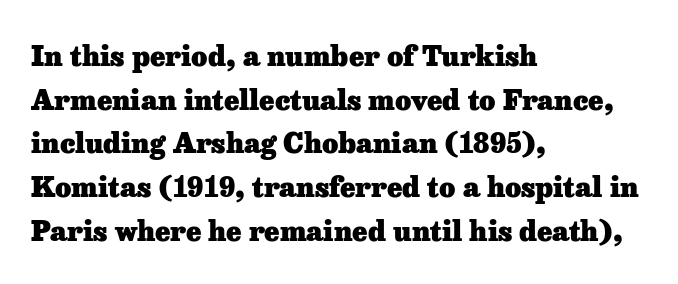
{"serif": "yes", "italic": "no", "bold": "yes", "weight": "heavy", "width": "normal", "stroke_contrast": "low", "x_height": "medium", "monospaced": "no", "underline": "no", "align": "left", "line_spacing": "normal", "line_spacing_ratio": 1.56, "letter_spacing": "normal", "letter_spacing_em": 0.0, "glyph_px": 28}
